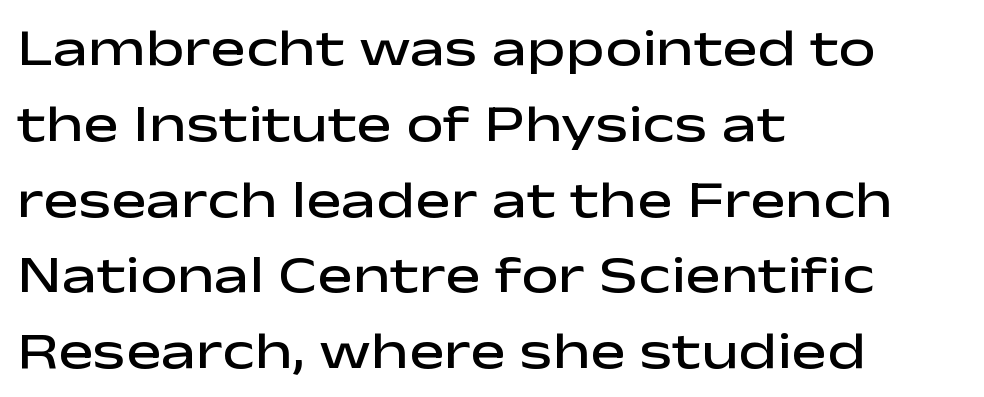
Look at the stroke-to-counter ratio: somewhat heavy, a semibold. The passage is arranged the way most books set body copy — flush left. You can tell it's not italic because the verticals are truly vertical. Evenly set lines give the paragraph a standard silhouette. The passage shown is typed in a proportional face where columns would drift. This sample uses plain, unmodified letter spacing.
